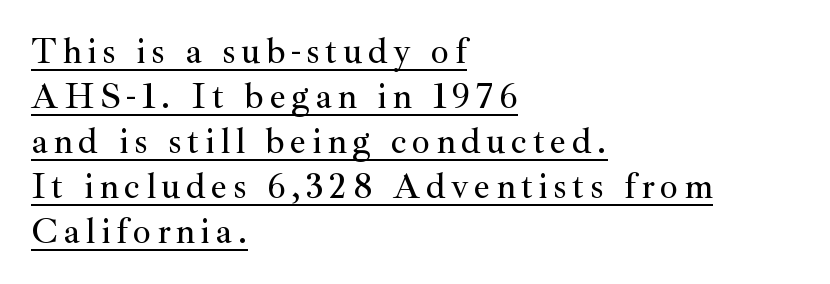
{"serif": "yes", "italic": "no", "width": "normal", "stroke_contrast": "medium", "x_height": "small", "monospaced": "no", "underline": "yes", "align": "left", "line_spacing": "normal", "line_spacing_ratio": 1.25, "glyph_px": 36}
